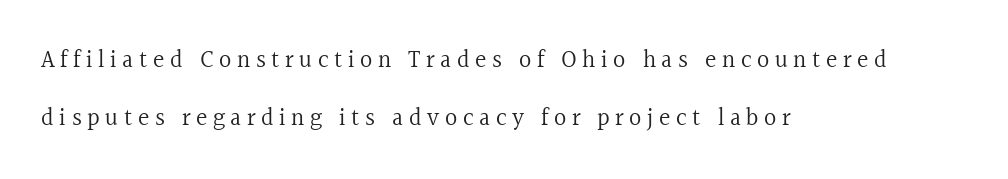
These lines stack with their left ends in a neat column. Anything drawn beneath the words? Only blank space. Each word looks stretched out because of the extra space between its letters. The letters stand straight up with perfectly vertical stems. The line-height multiplier appears high, well above default.
